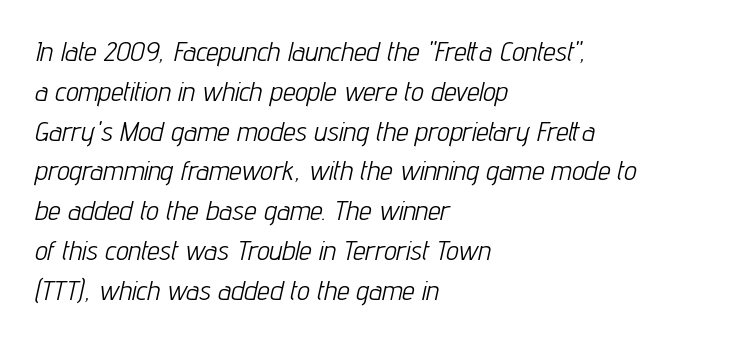
{"italic": "yes", "lean": "right", "slant_degrees": 12, "bold": "no", "weight": "light", "width": "condensed", "stroke_contrast": "low", "x_height": "medium", "monospaced": "no", "underline": "no", "align": "left", "line_spacing": "normal", "line_spacing_ratio": 1.42, "letter_spacing": "normal", "letter_spacing_em": 0.0, "glyph_px": 28}
